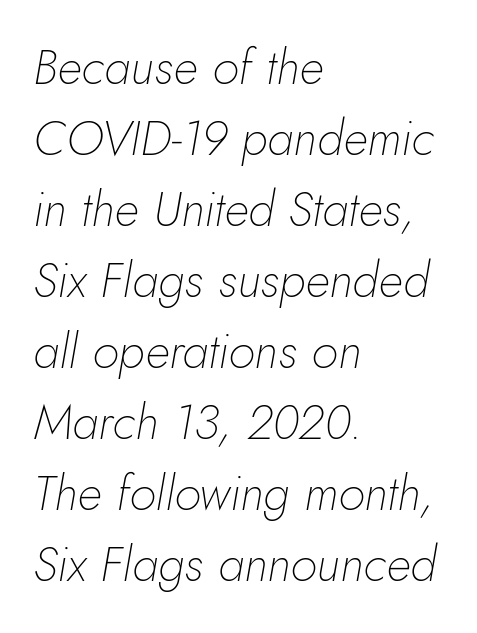
Q: Is the text bold? A: No.
Q: Is the text italic (slanted)? A: Yes, it leans right by about 10 degrees.
Q: Is the text underlined? A: No.
Q: How is the paragraph aligned? A: Left-aligned.
Q: Is the spacing between letters normal or unusually wide? A: Normal.
Q: Is the spacing between lines tight, normal or loose? A: Normal.
Q: Width (condensed, normal, or wide)? A: Normal.
Q: Stroke contrast? A: Low.
Q: x-height? A: Small.
Q: Monospaced? A: No.
